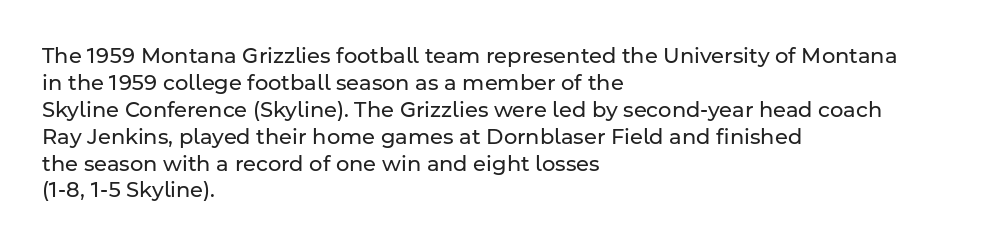
The image shows 21 px text type, upright; set left-aligned, normal line spacing (1.28x), normal letter spacing, not underlined.
